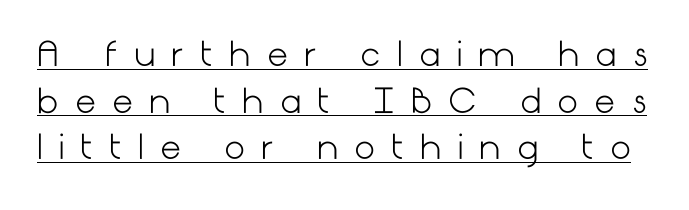
These glyphs show unthickened strokes, regular width or finer. Line spacing here is normal. The type family on display is of the sans-serif kind. The passage shown has open, widely tracked lettering throughout.
